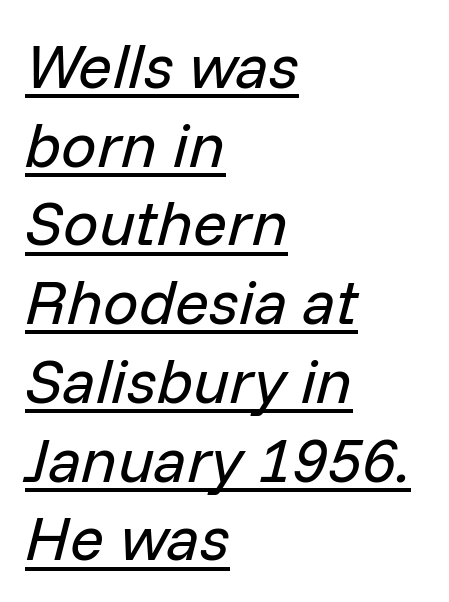
{"italic": "yes", "lean": "right", "slant_degrees": 14, "bold": "no", "weight": "regular", "width": "normal", "stroke_contrast": "low", "x_height": "medium", "monospaced": "no", "underline": "yes", "align": "left", "line_spacing": "normal", "line_spacing_ratio": 1.25, "letter_spacing": "normal", "letter_spacing_em": 0.0, "glyph_px": 63}
